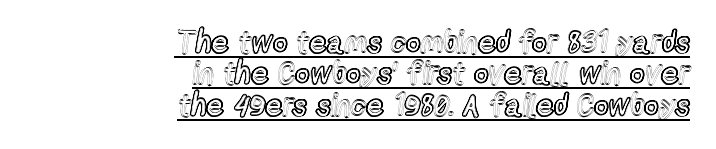
The lines in this sample share a right terminus and differ only in where they begin. The specimen includes a rule beneath the text block's lines. Vertical spacing — tight. The face used here is proportionally spaced, like ordinary book or web type.
